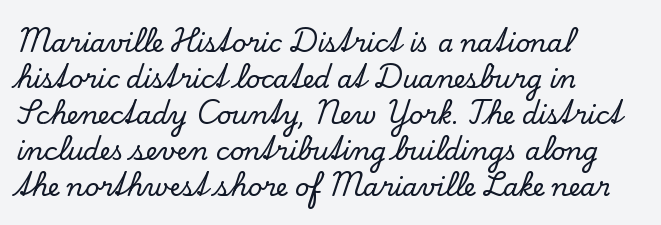
Vertically, the passage feels balanced, rows spaced as you'd expect. A typesetter would call this zero additional tracking. Each line starts at the same left margin while the right side varies. Descenders are the only things crossing below the line.
